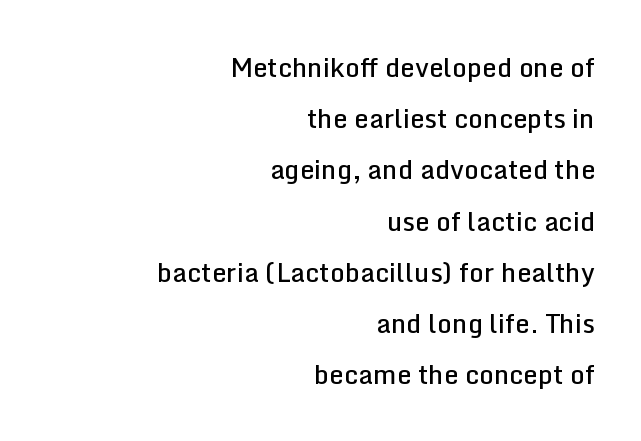
The image shows 26 px text type, upright; set right-aligned, loose line spacing (1.97x), normal letter spacing, not underlined.
